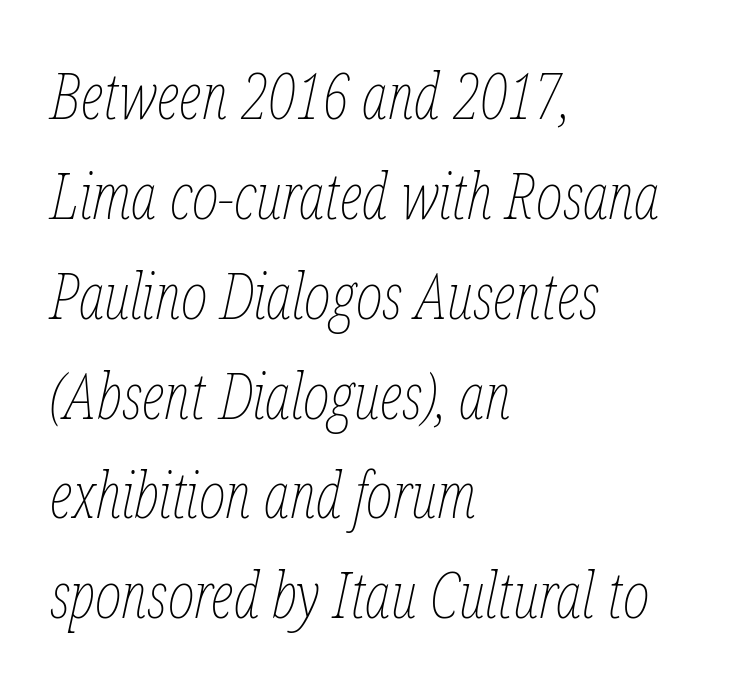
Q: Is the text bold? A: No.
Q: Is the text italic (slanted)? A: Yes, it leans right by about 12 degrees.
Q: Is the text underlined? A: No.
Q: How is the paragraph aligned? A: Left-aligned.
Q: Is the spacing between letters normal or unusually wide? A: Normal.
Q: Is the spacing between lines tight, normal or loose? A: Normal.
Q: Width (condensed, normal, or wide)? A: Condensed.
Q: Stroke contrast? A: Low.
Q: x-height? A: Medium.
Q: Monospaced? A: No.
